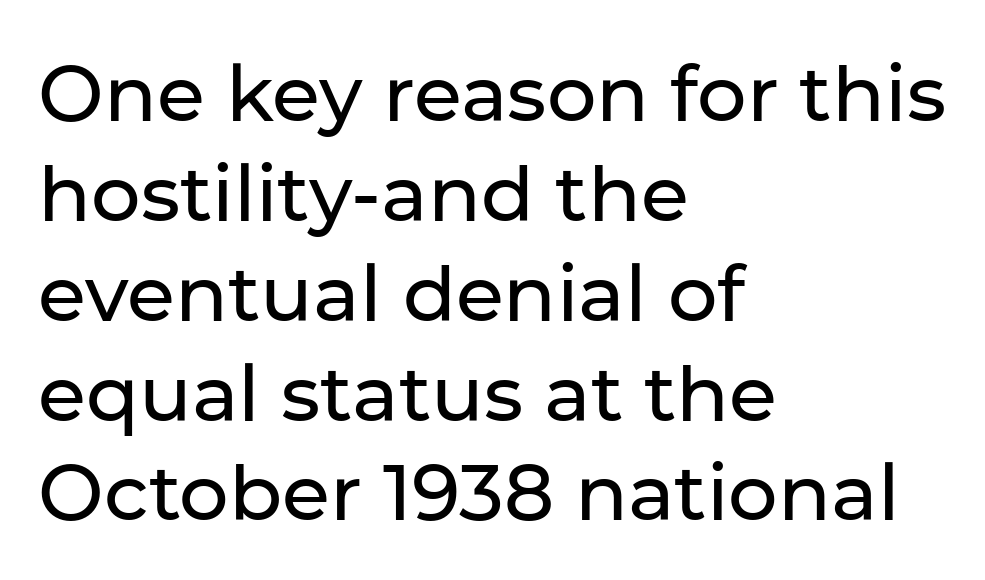
Q: Is the text italic (slanted)? A: No, it is upright.
Q: Is the typeface a serif or a sans-serif typeface? A: Sans-serif.
Q: Is the text underlined? A: No.
Q: How is the paragraph aligned? A: Left-aligned.
Q: Is the spacing between letters normal or unusually wide? A: Normal.
Q: Is the spacing between lines tight, normal or loose? A: Normal.
Q: Width (condensed, normal, or wide)? A: Normal.
Q: Stroke contrast? A: Low.
Q: x-height? A: Medium.
Q: Monospaced? A: No.
